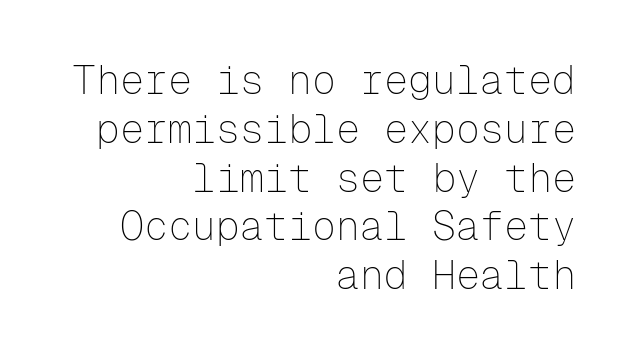
{"serif": "no", "italic": "no", "bold": "no", "weight": "thin", "width": "normal", "stroke_contrast": "low", "x_height": "medium", "monospaced": "yes", "underline": "no", "align": "right", "line_spacing_ratio": 1.22, "letter_spacing": "normal", "letter_spacing_em": 0.0, "glyph_px": 40}
